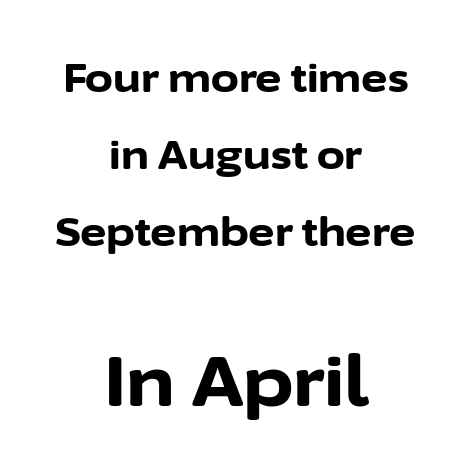
The image shows 70 px bold sans-serif type, upright; set centered, loose line spacing (1.92x), normal letter spacing, not underlined; the second (bottom) block is 1.75x larger; low stroke contrast and a medium x-height.
